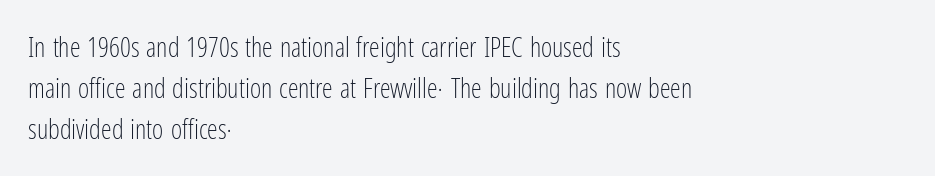
{"italic": "no", "bold": "no", "underline": "no", "align": "left", "line_spacing": "normal", "line_spacing_ratio": 1.52, "letter_spacing": "normal", "letter_spacing_em": 0.0, "glyph_px": 27}
